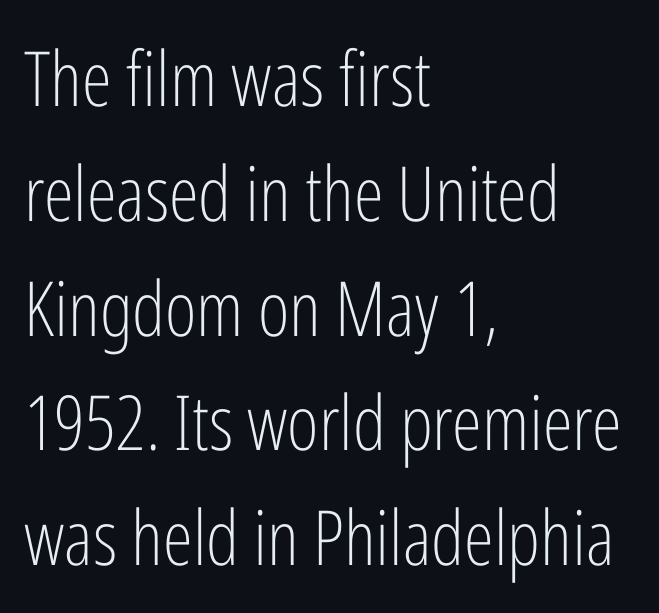
{"serif": "no", "italic": "no", "bold": "no", "weight": "light", "width": "condensed", "stroke_contrast": "low", "x_height": "medium", "monospaced": "no", "underline": "no", "align": "left", "line_spacing": "normal", "line_spacing_ratio": 1.51, "letter_spacing": "normal", "letter_spacing_em": 0.0, "glyph_px": 76}
